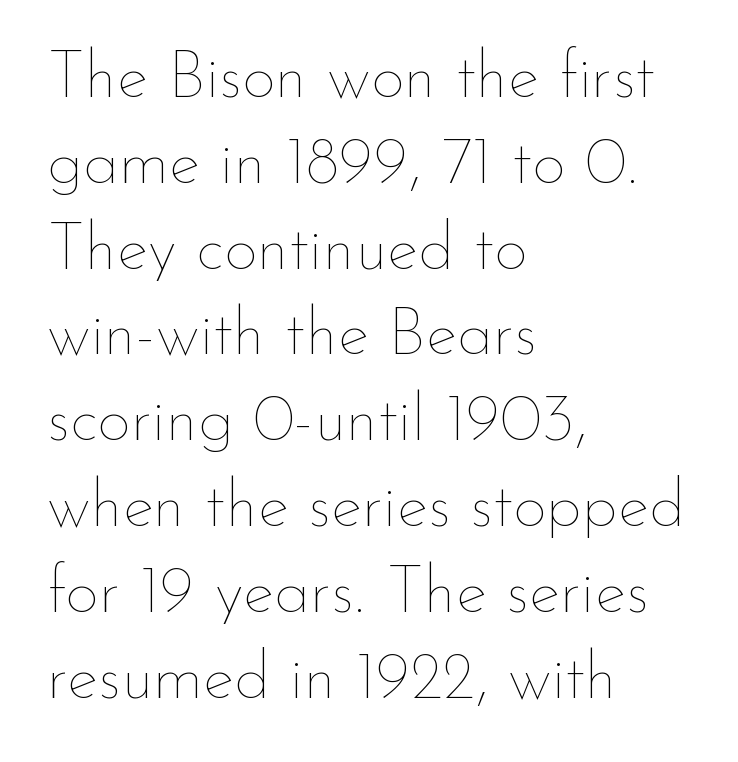
These lines are rendered in a variable-pitch font. Glance below the letters and you will spot only blank space. What stands out about the letter spacing? Nothing — it is the standard amount. Upright lettering throughout. Students, observe: this is what conventionally led text looks like. Counters stay open thanks to moderate or lighter strokes.
